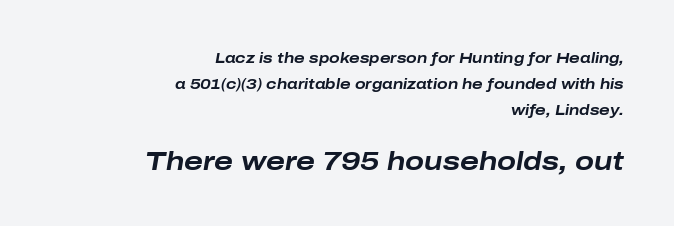
{"italic": "yes", "lean": "right", "slant_degrees": 10, "bold": "yes", "underline": "no", "align": "right", "line_spacing_ratio": 1.85, "letter_spacing": "normal", "letter_spacing_em": 0.0, "larger_block": "second", "size_ratio": 1.79, "glyph_px": 25}
